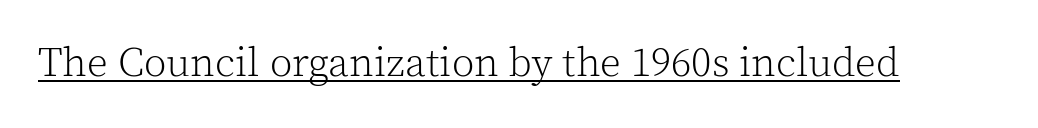
The image shows 41 px light serif type, upright; set normal letter spacing, underlined; a medium x-height.
